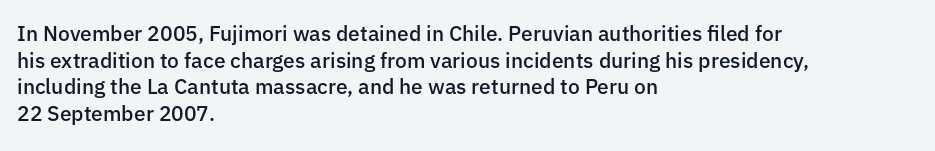
Casual observation: everything's shoved over to the left. Horizontal bands of white between lines are of average thickness. Tracking value appears to be zero — textbook default spacing. The letters stand straight up with perfectly vertical stems. Compared with an ordinary text face, these strokes are moderately heavier — a semibold. Anything drawn beneath the words? Only blank space.
